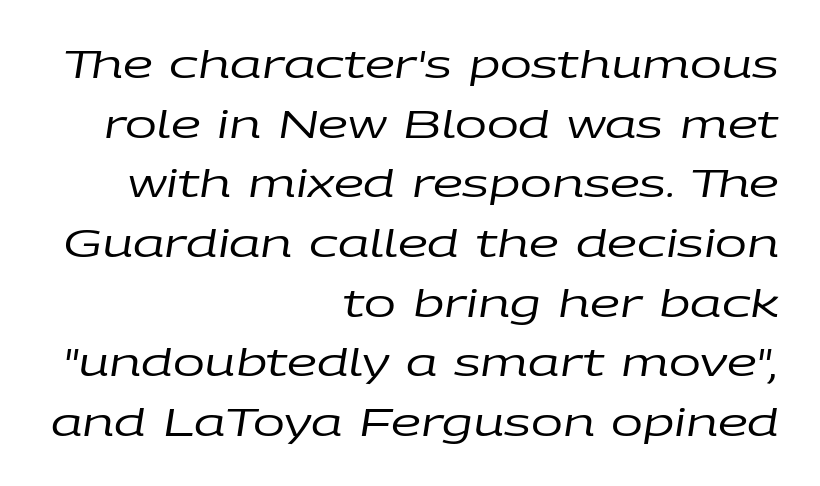
The image shows 38 px regular-weight, wide type, italic (leaning right); set right-aligned, normal line spacing (1.57x), normal letter spacing, not underlined; low stroke contrast and a large x-height.
